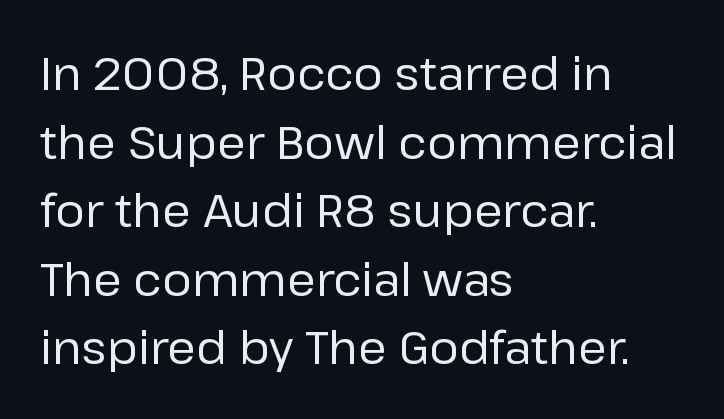
These lines keep a tight, regular rhythm from letter to letter. No word sits above an underline. The font sits on the lighter half of the weight spectrum, regular included. The rows are spaced the way most documents space them. The paragraph shown leans on its left margin.
